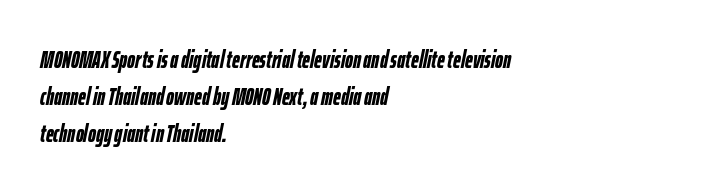
Q: Is the text bold? A: Yes.
Q: Is the text italic (slanted)? A: Yes, it leans right by about 12 degrees.
Q: Is the text underlined? A: No.
Q: How is the paragraph aligned? A: Left-aligned.
Q: Is the spacing between letters normal or unusually wide? A: Normal.
Q: Is the spacing between lines tight, normal or loose? A: Normal.
